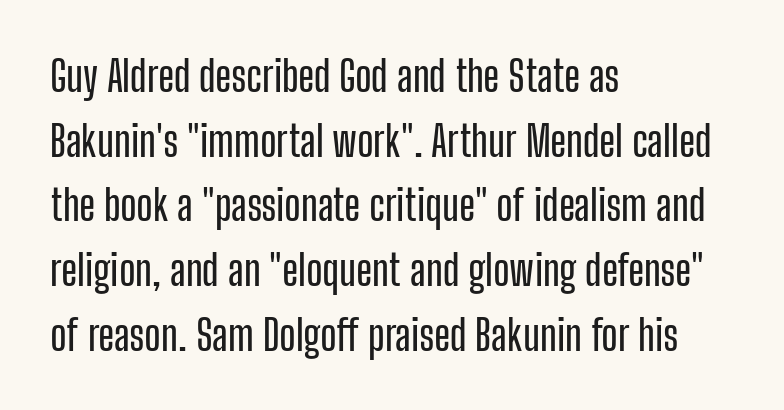
{"serif": "no", "italic": "no", "width": "condensed", "stroke_contrast": "low", "x_height": "medium", "monospaced": "no", "underline": "no", "align": "left", "line_spacing": "normal", "line_spacing_ratio": 1.54, "letter_spacing": "normal", "letter_spacing_em": 0.0, "glyph_px": 42}
